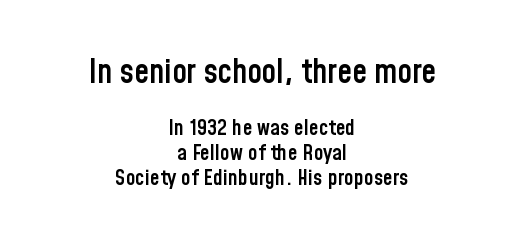
The face used here is rendered with its standard letterfit. I'd call this a sans setting — the letters go barefoot. If you folded the block vertically in half, each line would mirror itself in length. Typographic density is moderately raised because the face is semibold. The passage shown is typed in a proportional face where columns would drift. No italicization has been applied; the sample stays upright.
